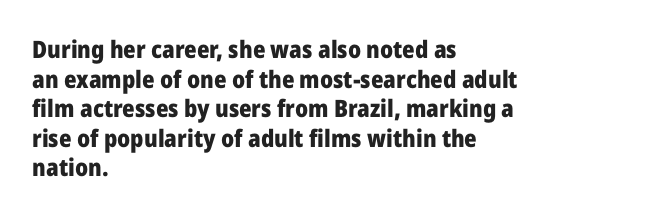
The image shows 24 px bold type, upright; set left-aligned, line spacing 1.23x, normal letter spacing, not underlined.
